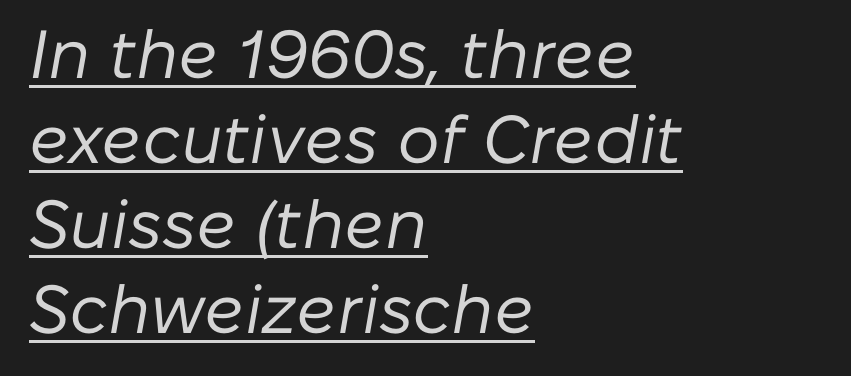
The image shows 68 px regular-weight type, italic (leaning right); set left-aligned, normal line spacing (1.25x), normal letter spacing, underlined; low stroke contrast and a medium x-height.
